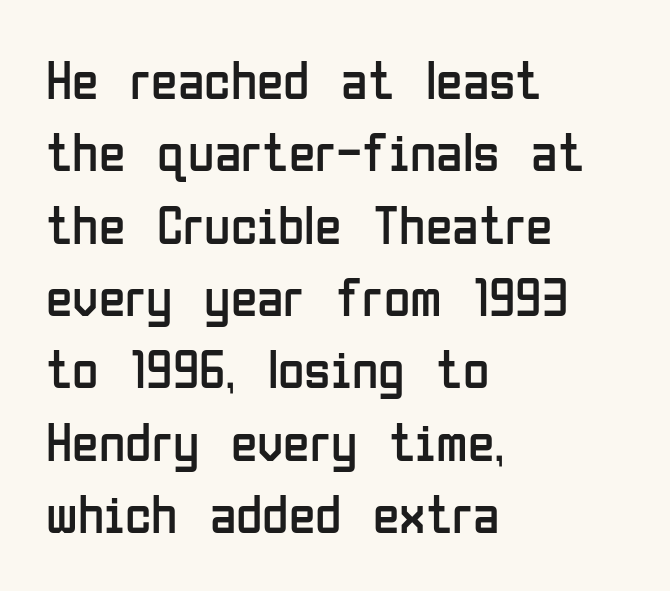
Is the block centered? No — it sits flush against the left margin. The font family rendered here belongs to the sans-serif group. Is this a fixed-width face? No — the glyphs have proportional, varying widths. Words appear dense and cohesive because spacing is normal.
